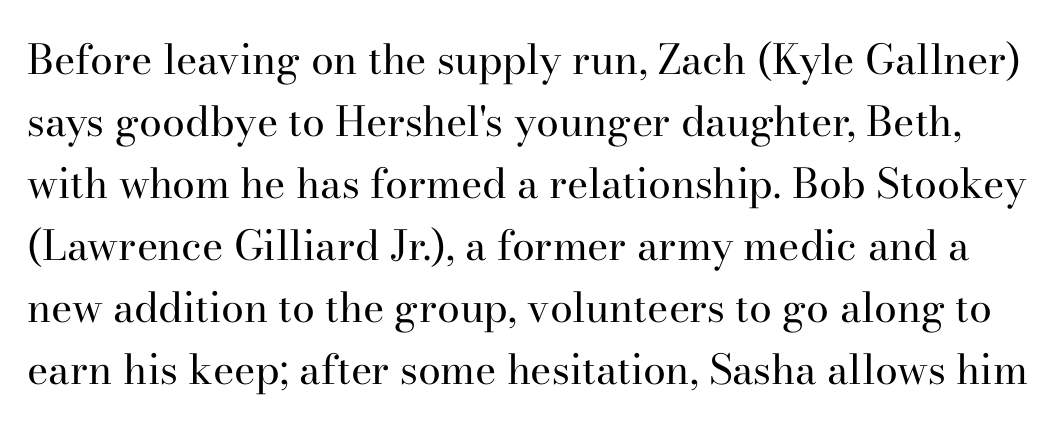
You can tell from the footed stems that serif type was used. Stems here are at most as thick as an everyday book face. Look at the tracking — it's just the regular setting, nothing added. The gap between lines stays unmarked. Summary of vertical rhythm: regular, with standard interline spacing.
